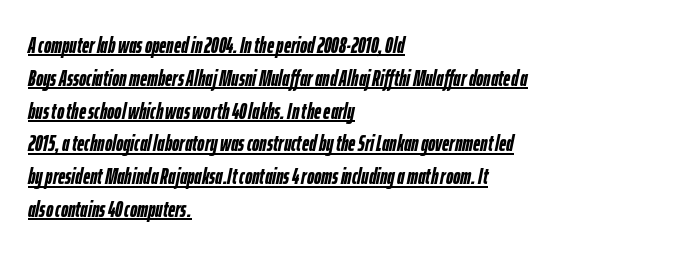
{"italic": "yes", "lean": "right", "slant_degrees": 12, "bold": "yes", "underline": "yes", "align": "left", "line_spacing": "normal", "line_spacing_ratio": 1.49, "letter_spacing": "normal", "letter_spacing_em": 0.0, "glyph_px": 22}
